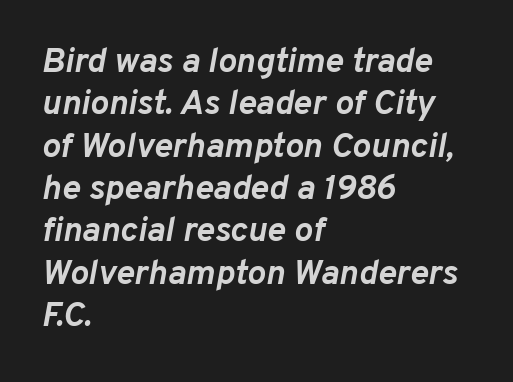
Varying glyph widths throughout — classic text-font behaviour. Plain, unruled lines of type. Its strokes are broad and dark, the hallmark of bold type. The axis of the letterforms is tilted away from vertical. Letter spacing: default. This rendering uses left alignment, leaving the right contour irregular.
